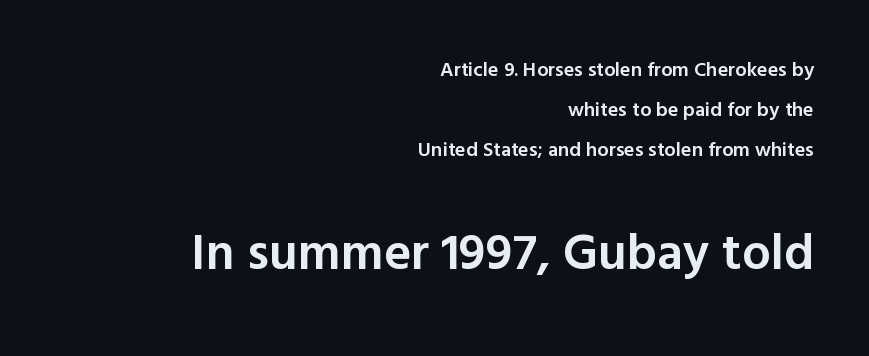
Q: Is the text bold? A: Semi-bold.
Q: Is the text italic (slanted)? A: No, it is upright.
Q: Is the typeface a serif or a sans-serif typeface? A: Sans-serif.
Q: Is the text underlined? A: No.
Q: How is the paragraph aligned? A: Right-aligned.
Q: Is the spacing between letters normal or unusually wide? A: Normal.
Q: Is the spacing between lines tight, normal or loose? A: Loose.
Q: Which block of text is set in a larger size, the first (top) or the second (bottom)? A: The second (bottom) one.
Q: Width (condensed, normal, or wide)? A: Normal.
Q: x-height? A: Medium.
Q: Monospaced? A: No.
